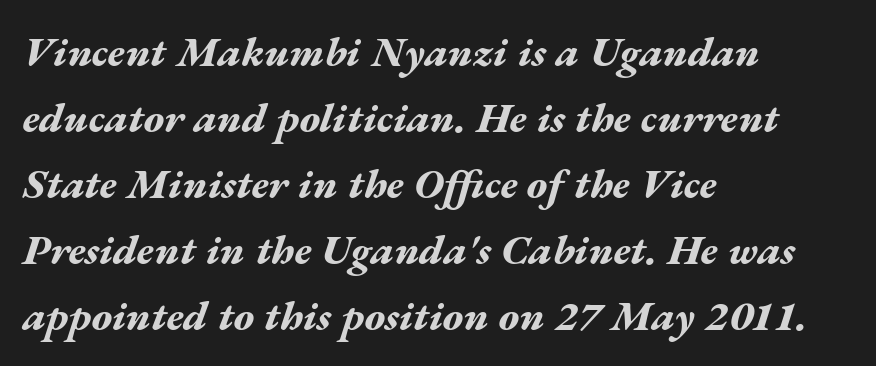
{"italic": "yes", "lean": "right", "slant_degrees": 17, "bold": "yes", "weight": "bold", "width": "wide", "stroke_contrast": "medium", "x_height": "medium", "monospaced": "no", "underline": "no", "align": "left", "line_spacing": "normal", "line_spacing_ratio": 1.57, "letter_spacing": "normal", "letter_spacing_em": 0.0, "glyph_px": 42}
